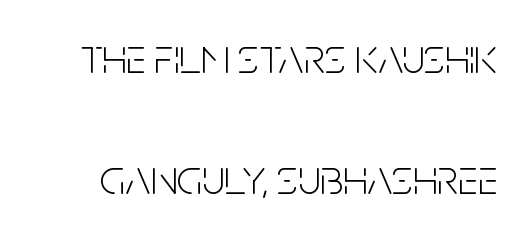
{"serif": "no", "italic": "no", "bold": "no", "weight": "light", "width": "condensed", "stroke_contrast": "low", "x_height": "large", "monospaced": "no", "underline": "no", "line_spacing": "loose", "line_spacing_ratio": 2.42, "letter_spacing": "normal", "letter_spacing_em": 0.0, "glyph_px": 50}
